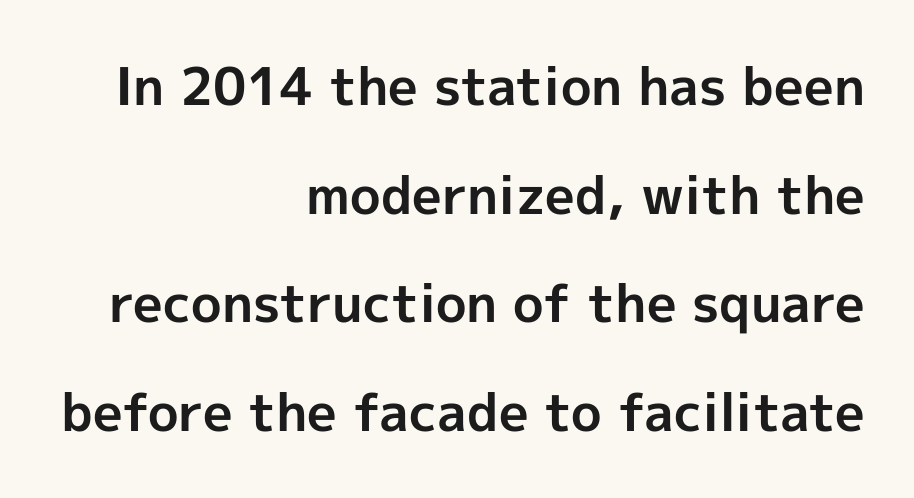
Q: Is the text bold? A: Yes.
Q: Is the text italic (slanted)? A: No, it is upright.
Q: Is the typeface a serif or a sans-serif typeface? A: Sans-serif.
Q: Is the text underlined? A: No.
Q: How is the paragraph aligned? A: Right-aligned.
Q: Is the spacing between letters normal or unusually wide? A: Normal.
Q: Is the spacing between lines tight, normal or loose? A: Loose.
Q: Width (condensed, normal, or wide)? A: Normal.
Q: x-height? A: Medium.
Q: Monospaced? A: No.
